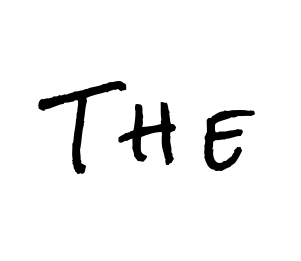
Character widths vary here, with narrow letters taking less room than wide ones. Are there feet on the stems? There aren't — it's a sans. Is there any slant? The stems are plumb. Letter spacing: wide.
